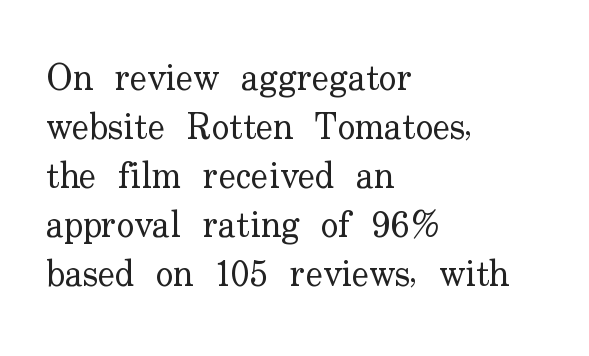
Q: Is the text bold? A: No.
Q: Is the text italic (slanted)? A: No, it is upright.
Q: Is the typeface a serif or a sans-serif typeface? A: Serif.
Q: Is the text underlined? A: No.
Q: How is the paragraph aligned? A: Left-aligned.
Q: Is the spacing between letters normal or unusually wide? A: Normal.
Q: Is the spacing between lines tight, normal or loose? A: Normal.
Q: Width (condensed, normal, or wide)? A: Normal.
Q: Stroke contrast? A: Low.
Q: x-height? A: Small.
Q: Monospaced? A: No.
